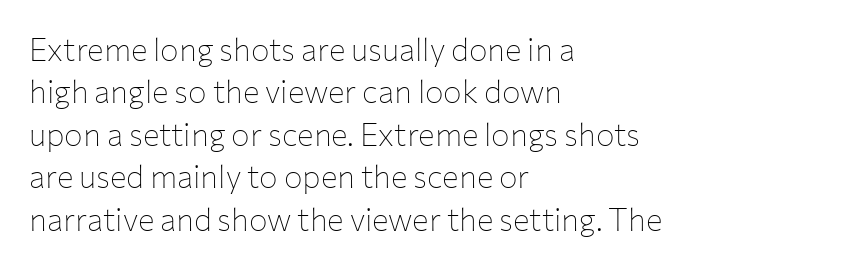
{"serif": "no", "italic": "no", "bold": "no", "weight": "thin", "width": "normal", "stroke_contrast": "low", "x_height": "medium", "monospaced": "no", "underline": "no", "align": "left", "line_spacing": "normal", "line_spacing_ratio": 1.37, "letter_spacing": "normal", "letter_spacing_em": 0.0, "glyph_px": 31}
